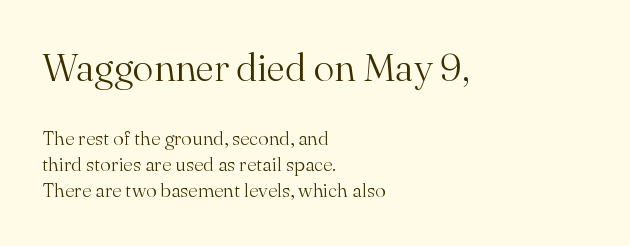
The image shows 39 px light serif type, upright; set left-aligned, normal line spacing (1.32x), normal letter spacing, not underlined; the first (top) block is 1.95x larger; medium stroke contrast and a small x-height.
